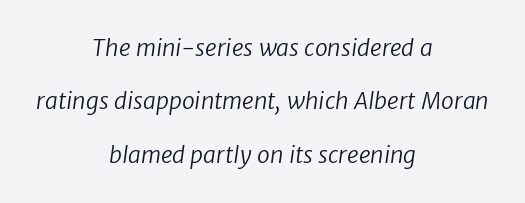
{"bold": "no", "underline": "no", "align": "center", "line_spacing": "loose", "line_spacing_ratio": 2.32, "letter_spacing": "normal", "letter_spacing_em": 0.0, "glyph_px": 23}
